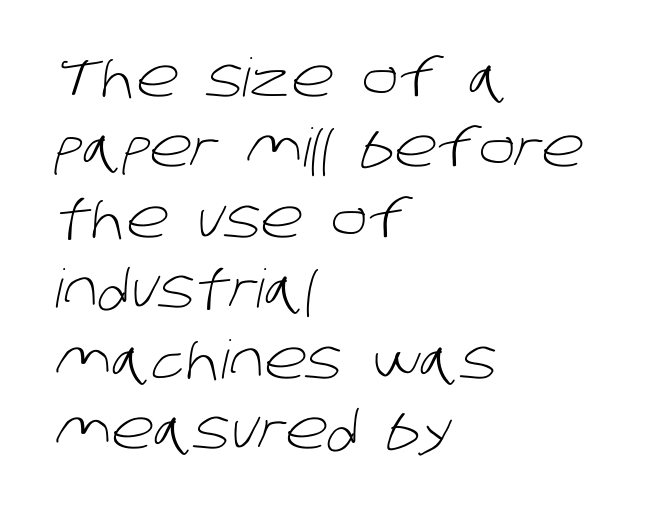
The image shows 53 px light sans-serif type; set left-aligned, normal line spacing (1.33x), normal letter spacing, not underlined; low stroke contrast and a large x-height.
